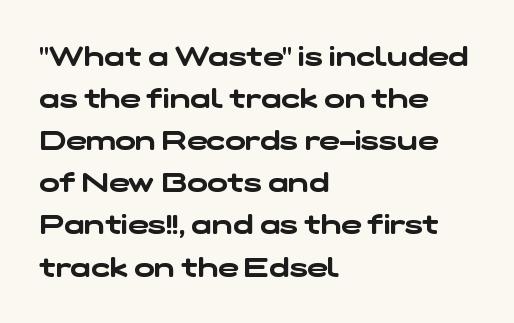
{"underline": "no", "align": "left", "line_spacing": "normal", "line_spacing_ratio": 1.56, "letter_spacing": "normal", "letter_spacing_em": 0.0, "glyph_px": 27}
